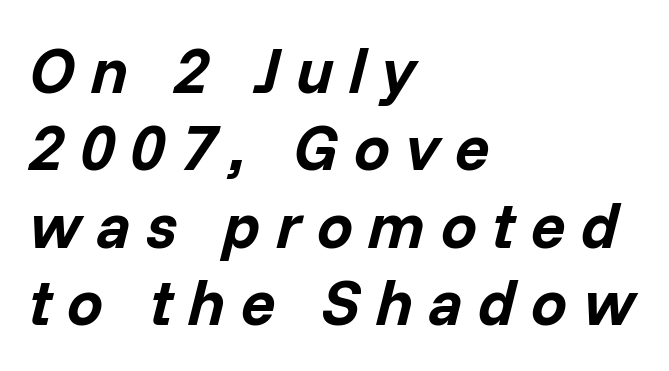
Q: Is the text bold? A: Yes.
Q: Is the text italic (slanted)? A: Yes, it leans right by about 14 degrees.
Q: Is the text underlined? A: No.
Q: How is the paragraph aligned? A: Left-aligned.
Q: Is the spacing between letters normal or unusually wide? A: Unusually wide.
Q: Width (condensed, normal, or wide)? A: Normal.
Q: Stroke contrast? A: Low.
Q: x-height? A: Medium.
Q: Monospaced? A: No.
